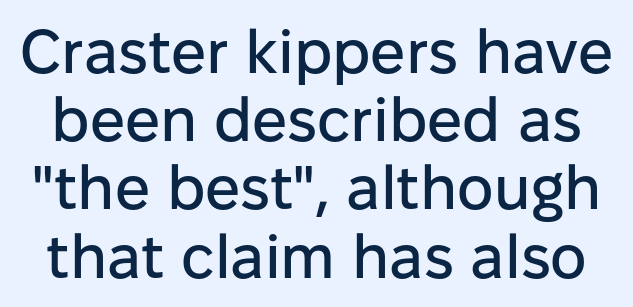
Is this a fixed-width face? No — the glyphs have proportional, varying widths. In terms of letterform style, serifs are entirely absent. The face used here is rendered with its standard letterfit. This block would grow much taller if given ordinary leading; it's compressed now. Quick note: underline off. The typography opts for an upright posture over an oblique one.
